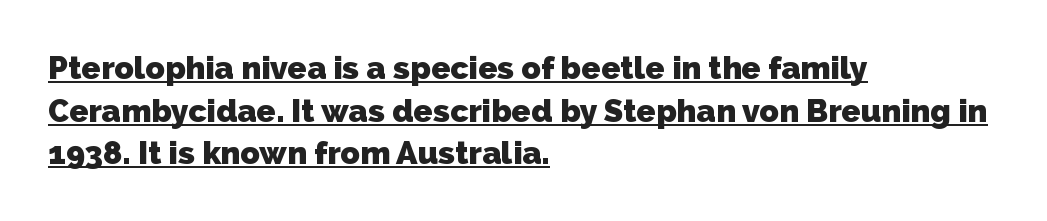
{"serif": "no", "bold": "yes", "weight": "heavy", "width": "normal", "stroke_contrast": "low", "x_height": "medium", "monospaced": "no", "underline": "yes", "align": "left", "line_spacing": "normal", "line_spacing_ratio": 1.33, "letter_spacing": "normal", "letter_spacing_em": 0.0, "glyph_px": 32}
